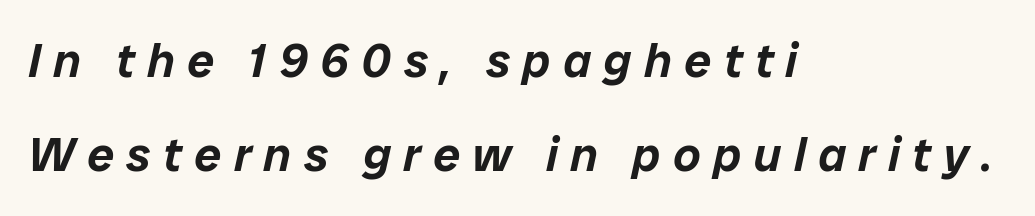
The image shows 48 px text type, italic (leaning right); set left-aligned, loose line spacing (1.96x), unusually wide letter spacing (+0.26 em), not underlined; low stroke contrast and a medium x-height.
